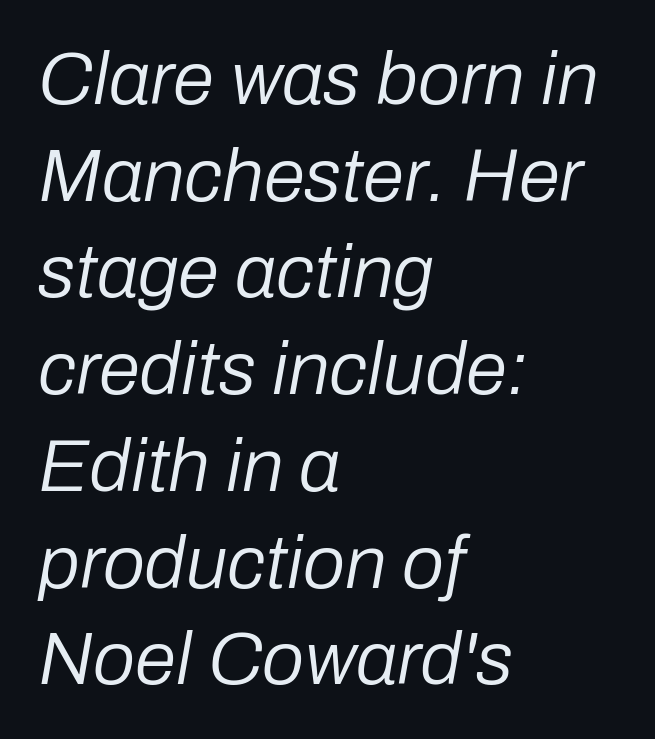
Type without underlining. The vertical gap from one line to the next is medium. Here the designer chose a conventional face with non-uniform glyph widths. Observe the ordinary spacing: letters are neighbours, not strangers. Teacher's note: observe the even left margin — that is flush-left alignment. When letters slant like this, we call the style italic.
